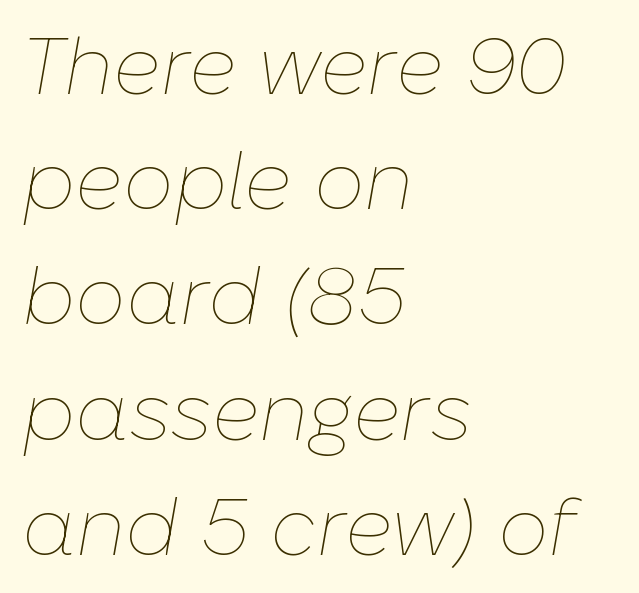
Q: Is the text bold? A: No.
Q: Is the text italic (slanted)? A: Yes, it leans right by about 10 degrees.
Q: Is the text underlined? A: No.
Q: How is the paragraph aligned? A: Left-aligned.
Q: Is the spacing between letters normal or unusually wide? A: Normal.
Q: Is the spacing between lines tight, normal or loose? A: Normal.
Q: Width (condensed, normal, or wide)? A: Normal.
Q: Stroke contrast? A: Low.
Q: x-height? A: Medium.
Q: Monospaced? A: No.
